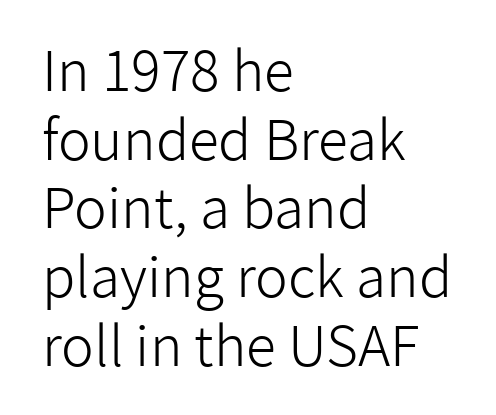
The image shows 55 px light sans-serif type, upright; set left-aligned, normal line spacing (1.25x), normal letter spacing, not underlined; low stroke contrast and a medium x-height.
